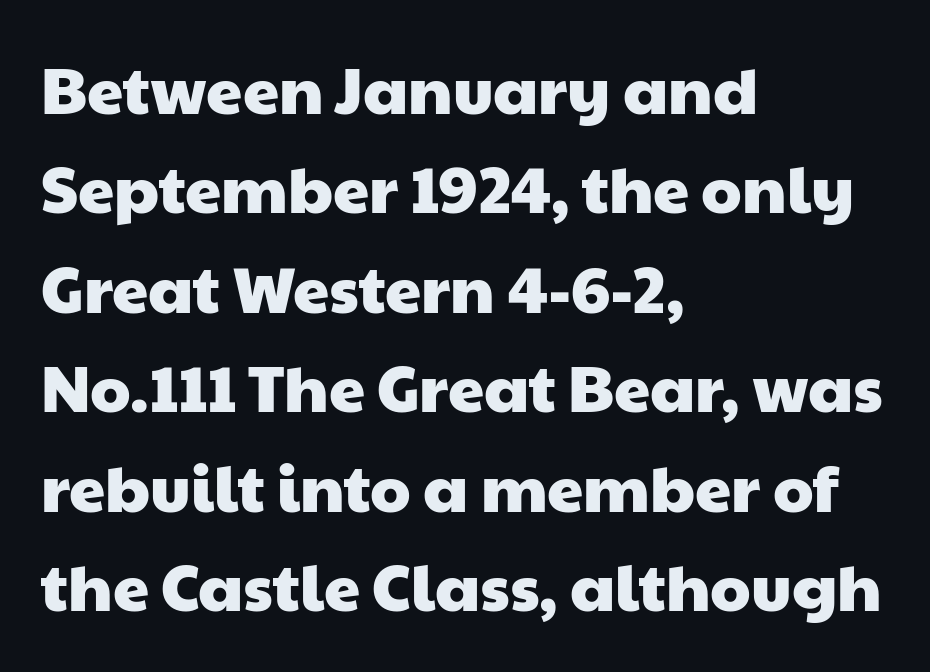
A student would call this left alignment; a typographer would say flush left, rag right. Students, note that the glyphs here touch the page at normal intervals. Proportional: the letters do not fall into vertical columns. Vertical spacing — default.
